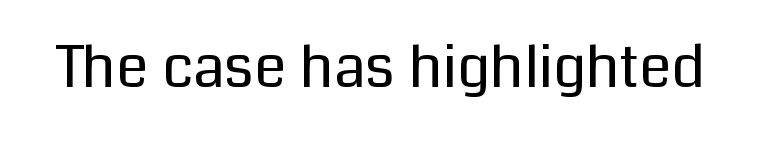
{"serif": "no", "italic": "no", "bold": "no", "weight": "regular", "width": "normal", "stroke_contrast": "low", "x_height": "medium", "monospaced": "no", "underline": "no", "letter_spacing": "normal", "letter_spacing_em": 0.0, "glyph_px": 58}
